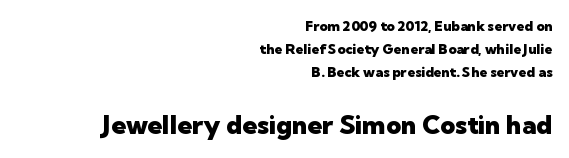
Heavy-handed strokes throughout: this text is bold. This rendering leaves character spacing at its baseline value. You get the small type first, then a jump to larger type. A normal amount of white space separates one row of letters from the next.
